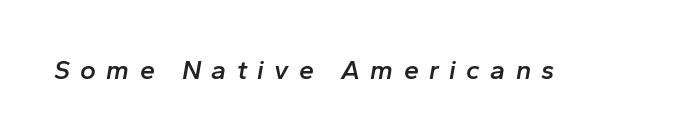
{"italic": "yes", "lean": "right", "slant_degrees": 10, "bold": "semi", "underline": "no", "letter_spacing": "wide", "letter_spacing_em": 0.38, "glyph_px": 27}
